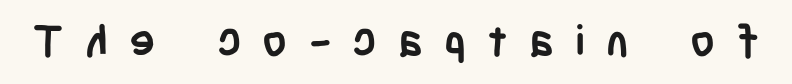
Q: Is the text bold? A: Yes.
Q: Is the text italic (slanted)? A: No, it is upright.
Q: Is the typeface a serif or a sans-serif typeface? A: Sans-serif.
Q: Is the text underlined? A: No.
Q: Is the spacing between letters normal or unusually wide? A: Unusually wide.
Q: Width (condensed, normal, or wide)? A: Condensed.
Q: Stroke contrast? A: Low.
Q: x-height? A: Large.
Q: Monospaced? A: No.
